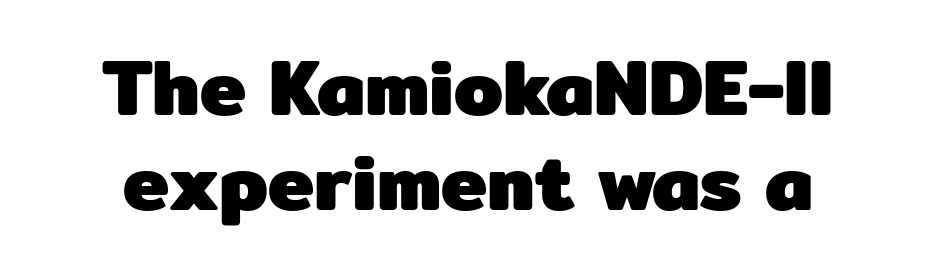
Q: Is the text bold? A: Yes.
Q: Is the text italic (slanted)? A: No, it is upright.
Q: Is the typeface a serif or a sans-serif typeface? A: Sans-serif.
Q: Is the text underlined? A: No.
Q: How is the paragraph aligned? A: Centered.
Q: Is the spacing between letters normal or unusually wide? A: Normal.
Q: Width (condensed, normal, or wide)? A: Normal.
Q: Stroke contrast? A: Low.
Q: x-height? A: Medium.
Q: Monospaced? A: No.
